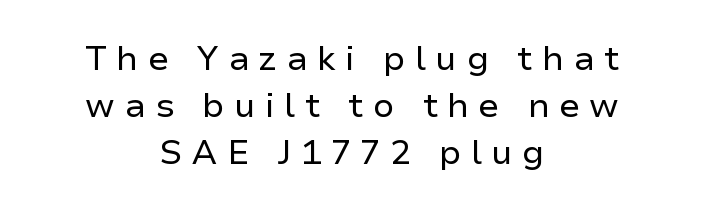
The image shows 34 px regular-weight sans-serif type, upright; set centered, normal line spacing (1.38x), unusually wide letter spacing (+0.27 em), not underlined; low stroke contrast and a medium x-height.
